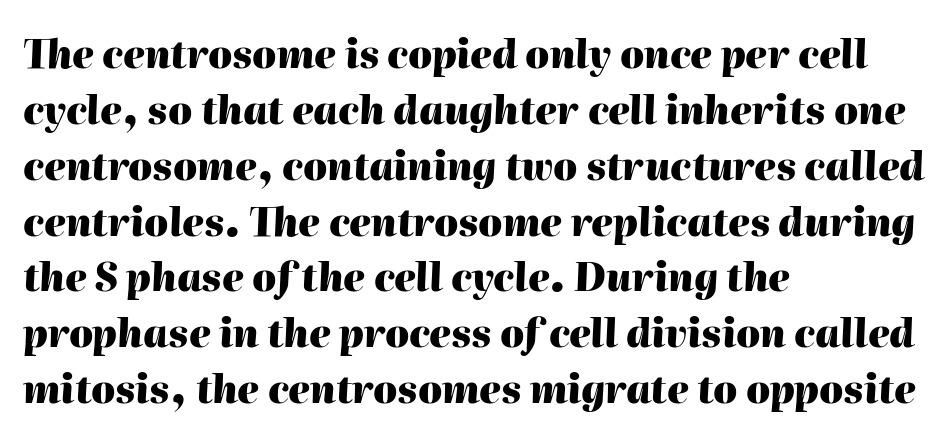
{"italic": "yes", "lean": "right", "slant_degrees": 2, "bold": "yes", "weight": "heavy", "width": "normal", "stroke_contrast": "high", "x_height": "medium", "monospaced": "no", "underline": "no", "align": "left", "line_spacing": "normal", "line_spacing_ratio": 1.47, "letter_spacing": "normal", "letter_spacing_em": 0.0, "glyph_px": 38}
